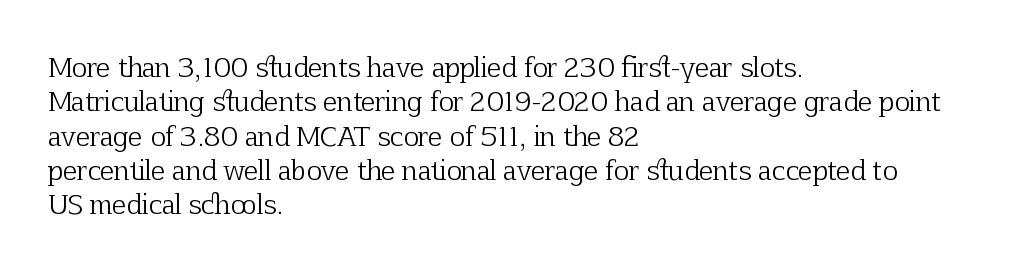
Leftover space on each line is placed entirely after the last word. Notice how the stems are strictly vertical — no italics here. The rendering uses a moderate line-height, typical for paragraphs. Underlining? Definitely not there. A light-to-regular cut is what we see here.
